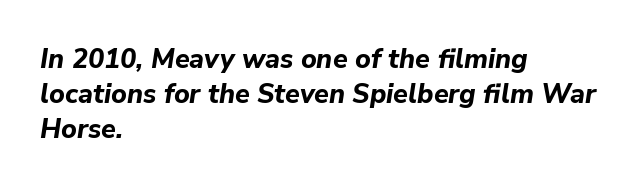
The image shows 27 px bold type, italic (leaning right); set left-aligned, normal line spacing (1.3x), normal letter spacing, not underlined.
